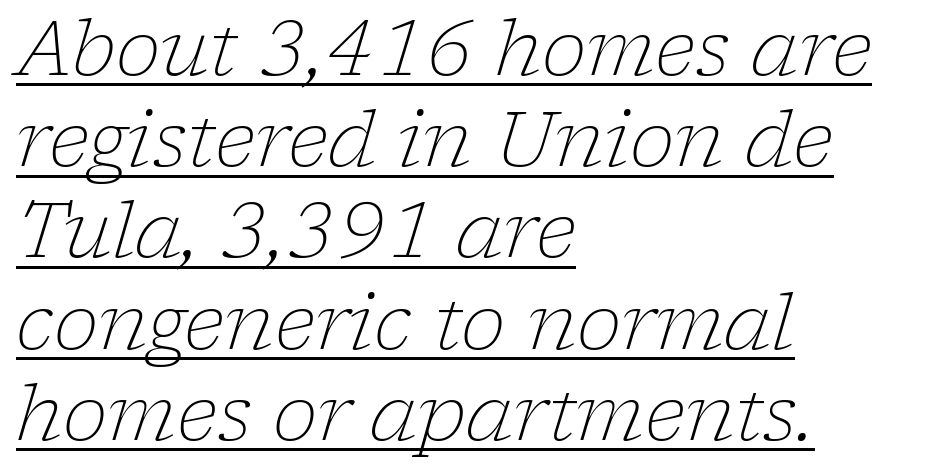
Q: Is the text bold? A: No.
Q: Is the text italic (slanted)? A: Yes, it leans right by about 17 degrees.
Q: Is the typeface a serif or a sans-serif typeface? A: Serif.
Q: Is the text underlined? A: Yes.
Q: How is the paragraph aligned? A: Left-aligned.
Q: Is the spacing between letters normal or unusually wide? A: Normal.
Q: Width (condensed, normal, or wide)? A: Normal.
Q: Stroke contrast? A: Low.
Q: x-height? A: Medium.
Q: Monospaced? A: No.
